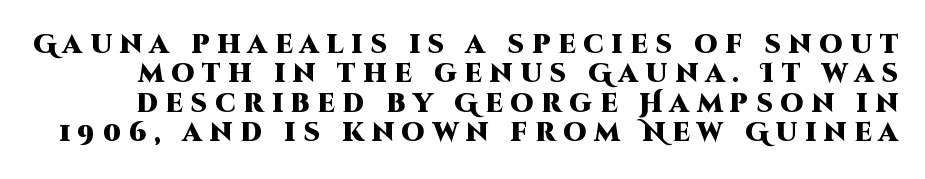
Q: Is the text bold? A: Yes.
Q: Is the text italic (slanted)? A: No, it is upright.
Q: Is the text underlined? A: No.
Q: Is the spacing between letters normal or unusually wide? A: Unusually wide.
Q: Is the spacing between lines tight, normal or loose? A: Tight.
